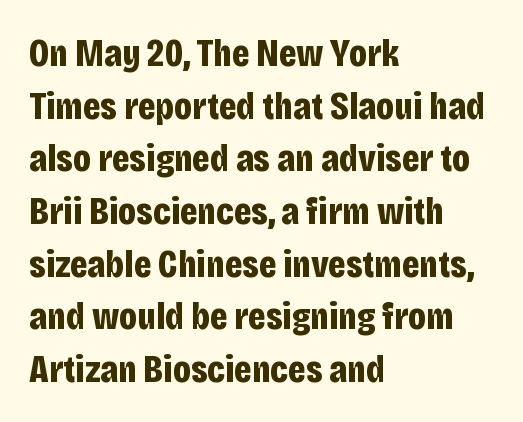
The letters sit at their default tracking, neither squeezed nor spread. The lines sit at an ordinary, default distance from one another. Unlike a traditional serif, this face leaves its strokes unadorned. The glyphs have the mass of a bold cut.
